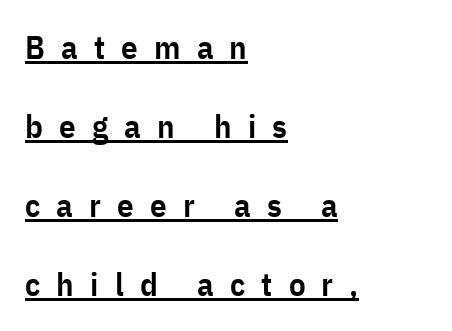
{"serif": "no", "italic": "no", "bold": "semi", "weight": "semibold", "width": "condensed", "stroke_contrast": "low", "x_height": "medium", "monospaced": "no", "underline": "yes", "align": "left", "line_spacing": "loose", "line_spacing_ratio": 2.39, "letter_spacing": "wide", "letter_spacing_em": 0.49, "glyph_px": 33}
